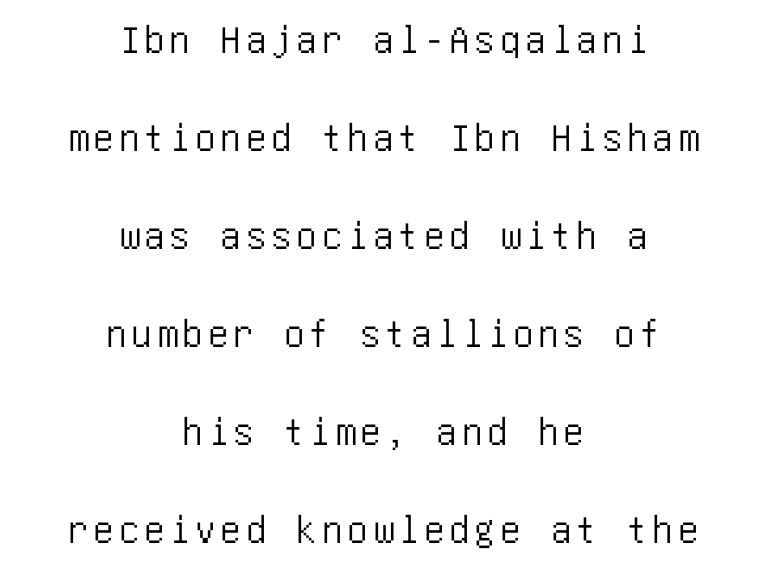
Is there any slant? The stems are plumb. Reading down the block, each line starts at a different indent, mirrored at its end. Grotesque or geometric, the face here clearly has no serifs. How would I describe the line gaps? Wide and relaxed. The gap between lines stays unmarked.
